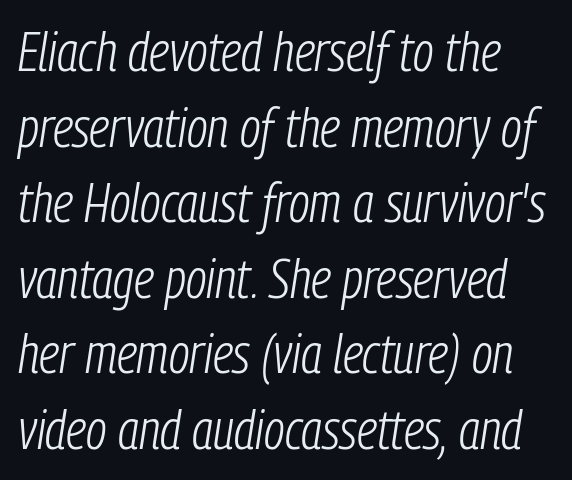
The image shows 54 px light, condensed type, italic (leaning right); set left-aligned, normal line spacing (1.4x), normal letter spacing, not underlined; low stroke contrast and a medium x-height.
